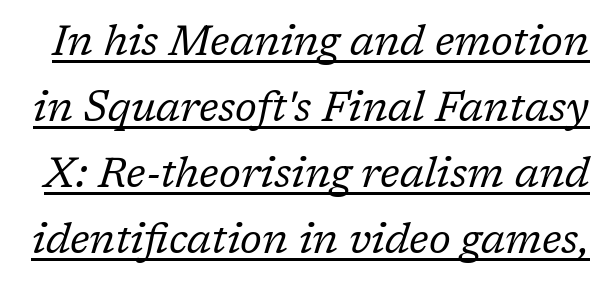
No heavy texture on the line: the type isn't bold. Quick note: underline on. Does the leading feel generous? No, just average. What kind of face is this? One with serifs. Do the characters align in a grid? No, the font is proportional. Tracking here is standard; glyphs follow each other at the usual distance.
